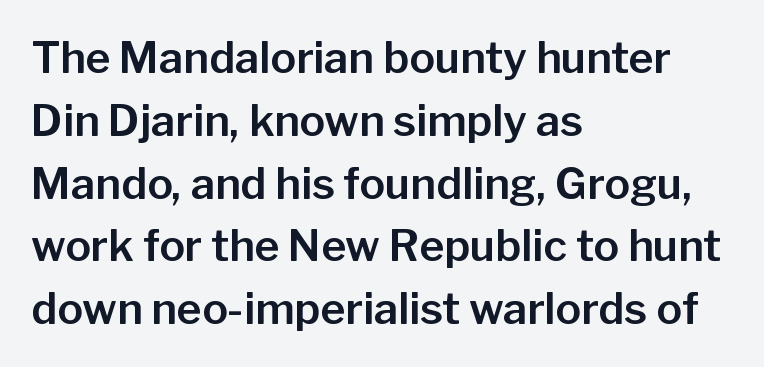
Q: Is the text italic (slanted)? A: No, it is upright.
Q: Is the typeface a serif or a sans-serif typeface? A: Sans-serif.
Q: Is the text underlined? A: No.
Q: How is the paragraph aligned? A: Left-aligned.
Q: Is the spacing between letters normal or unusually wide? A: Normal.
Q: Is the spacing between lines tight, normal or loose? A: Normal.
Q: Width (condensed, normal, or wide)? A: Normal.
Q: Stroke contrast? A: Low.
Q: x-height? A: Medium.
Q: Monospaced? A: No.
